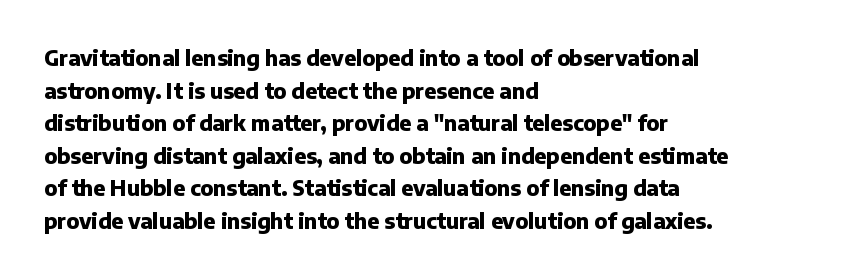
Q: Is the text bold? A: Yes.
Q: Is the text italic (slanted)? A: No, it is upright.
Q: Is the text underlined? A: No.
Q: How is the paragraph aligned? A: Left-aligned.
Q: Is the spacing between letters normal or unusually wide? A: Normal.
Q: Is the spacing between lines tight, normal or loose? A: Normal.
